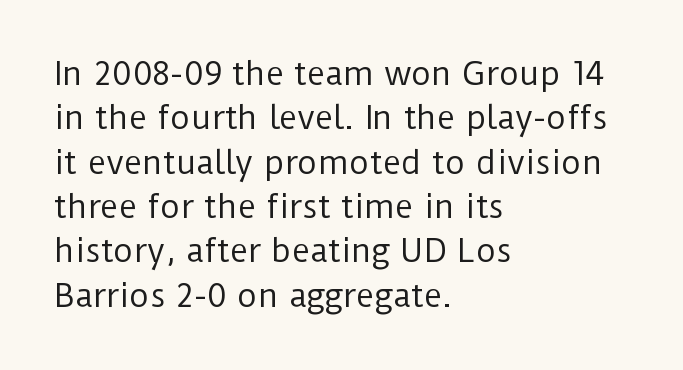
The image shows 31 px regular-weight sans-serif type, upright; set left-aligned, normal line spacing (1.43x), normal letter spacing, not underlined; low stroke contrast and a medium x-height.
